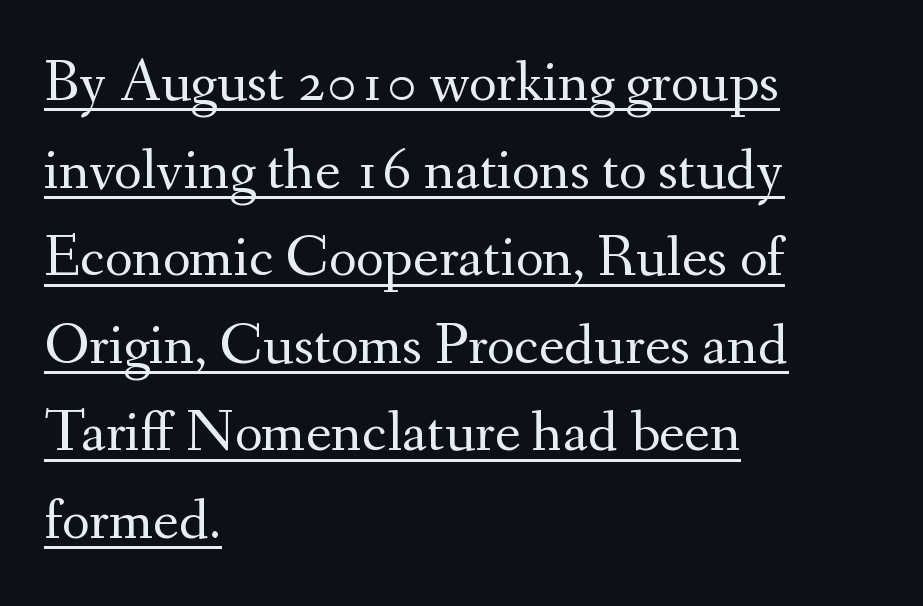
The lettering is marked with a stroke running underneath it. The letters advance in unequal steps, a hallmark of proportional type. Ascenders rise straight up at ninety degrees. This rendering employs a face with finishing strokes, i.e., a serif.
